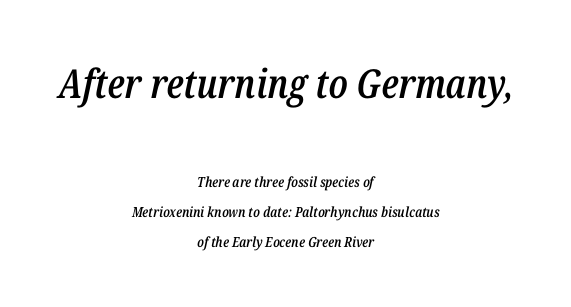
The image shows 40 px semibold, condensed type, italic (leaning right); set centered, loose line spacing (2.13x), normal letter spacing, not underlined; the first (top) block is 2.86x larger; low stroke contrast and a medium x-height.
